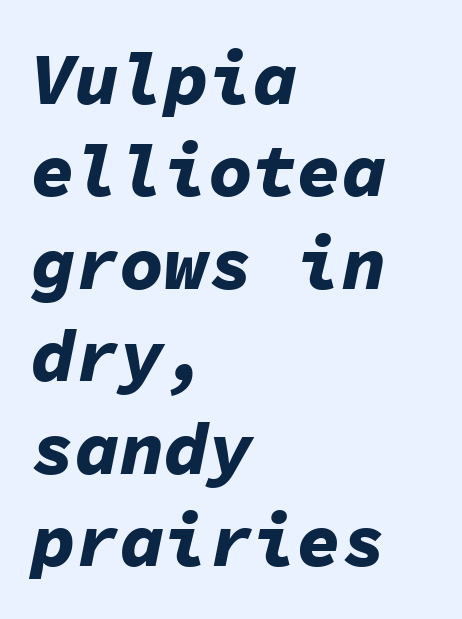
{"italic": "yes", "lean": "right", "slant_degrees": 11, "bold": "yes", "weight": "bold", "width": "normal", "stroke_contrast": "low", "x_height": "medium", "monospaced": "yes", "underline": "no", "align": "left", "line_spacing": "normal", "line_spacing_ratio": 1.25, "letter_spacing": "normal", "letter_spacing_em": 0.0, "glyph_px": 74}
